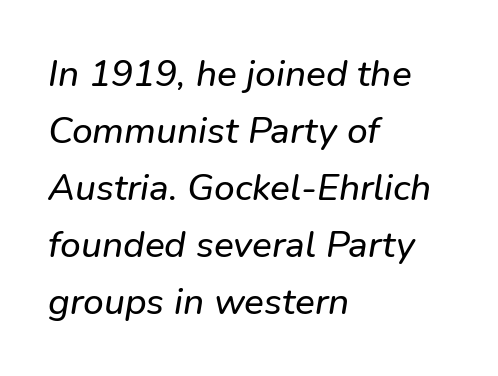
The image shows 37 px sans-serif type; set left-aligned, normal line spacing (1.54x), normal letter spacing, not underlined; low stroke contrast and a medium x-height.
